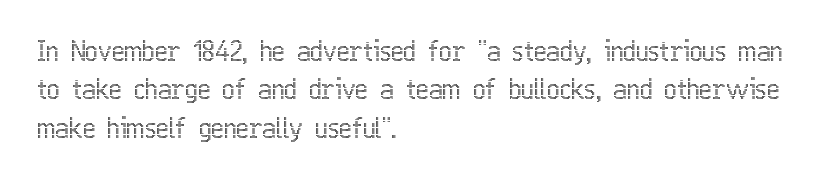
{"italic": "no", "underline": "no", "align": "left", "line_spacing": "normal", "line_spacing_ratio": 1.42, "letter_spacing": "normal", "letter_spacing_em": 0.0, "glyph_px": 27}
